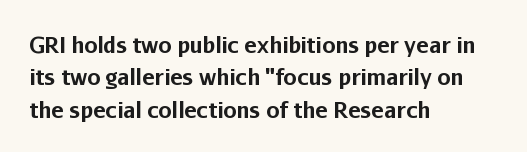
Q: Is the text bold? A: Yes.
Q: Is the text italic (slanted)? A: No, it is upright.
Q: Is the text underlined? A: No.
Q: How is the paragraph aligned? A: Left-aligned.
Q: Is the spacing between letters normal or unusually wide? A: Normal.
Q: Is the spacing between lines tight, normal or loose? A: Normal.
